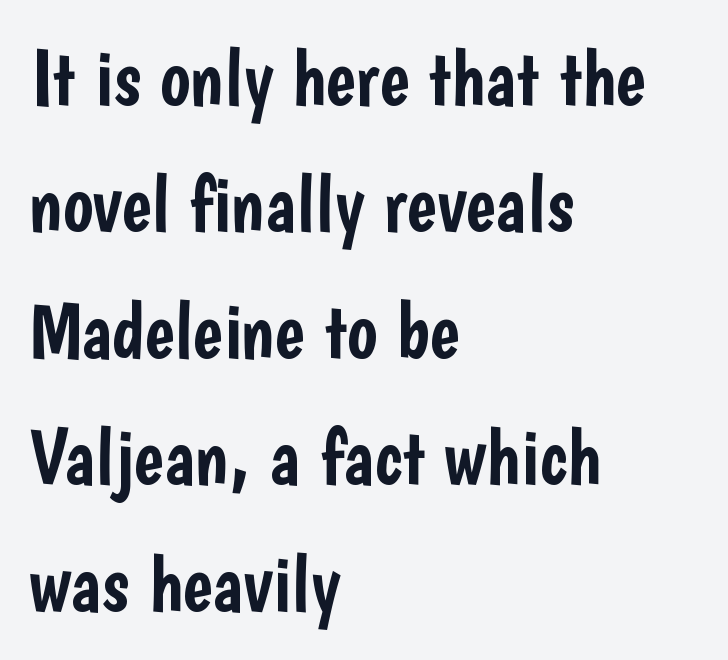
Q: Is the text italic (slanted)? A: No, it is upright.
Q: Is the typeface a serif or a sans-serif typeface? A: Sans-serif.
Q: Is the text underlined? A: No.
Q: How is the paragraph aligned? A: Left-aligned.
Q: Is the spacing between letters normal or unusually wide? A: Normal.
Q: Is the spacing between lines tight, normal or loose? A: Normal.
Q: Width (condensed, normal, or wide)? A: Condensed.
Q: Stroke contrast? A: Low.
Q: x-height? A: Medium.
Q: Monospaced? A: No.
